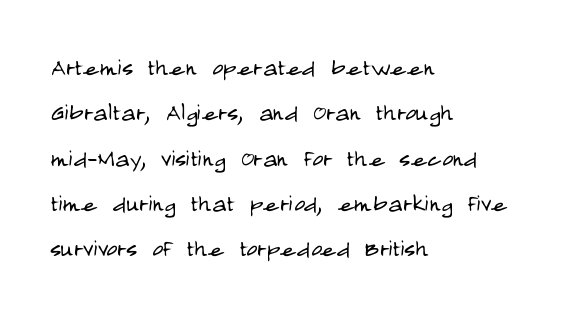
Notice how the stems are strictly vertical — no italics here. Beneath every word, the page is bare. The face used here is proportionally spaced, like ordinary book or web type. How are the letters spaced? Ordinarily, with no added tracking.
